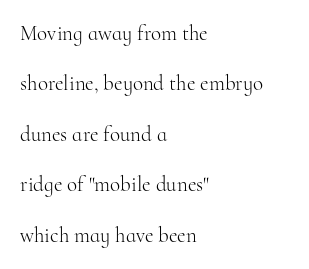
{"italic": "no", "bold": "no", "underline": "no", "align": "left", "line_spacing": "loose", "line_spacing_ratio": 2.4, "letter_spacing": "normal", "letter_spacing_em": 0.0, "glyph_px": 21}
